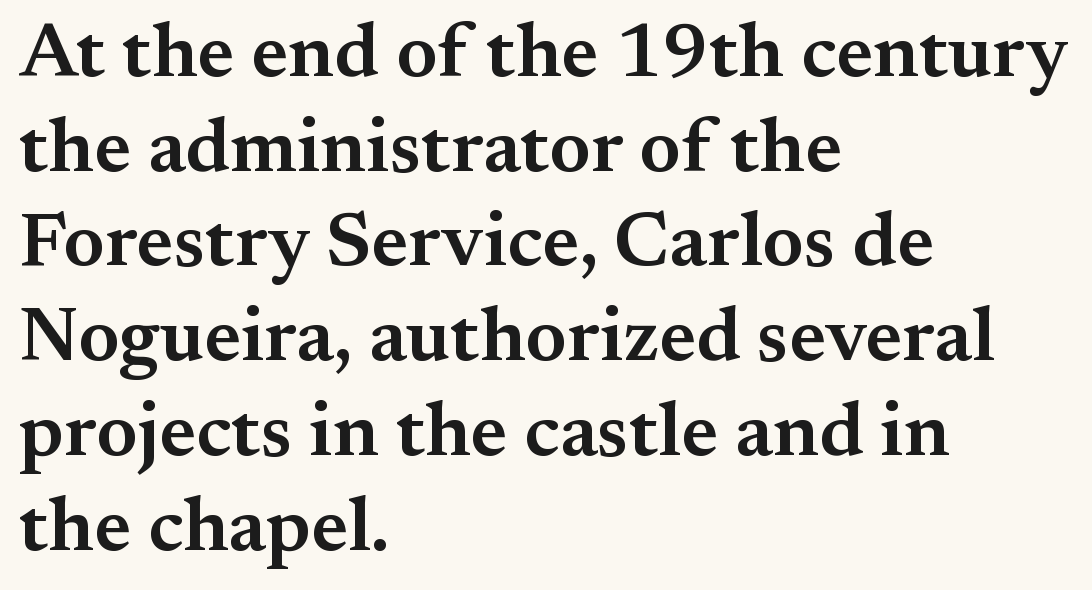
Every row of glyphs begins at an identical x-position on the left. Does the weight exceed regular? Yes, but only to semibold. Spacing verdict: proportional, widths tailored to each character. There is no visible air inserted between adjacent glyphs. The gap between lines stays unmarked. Posture: vertical.
